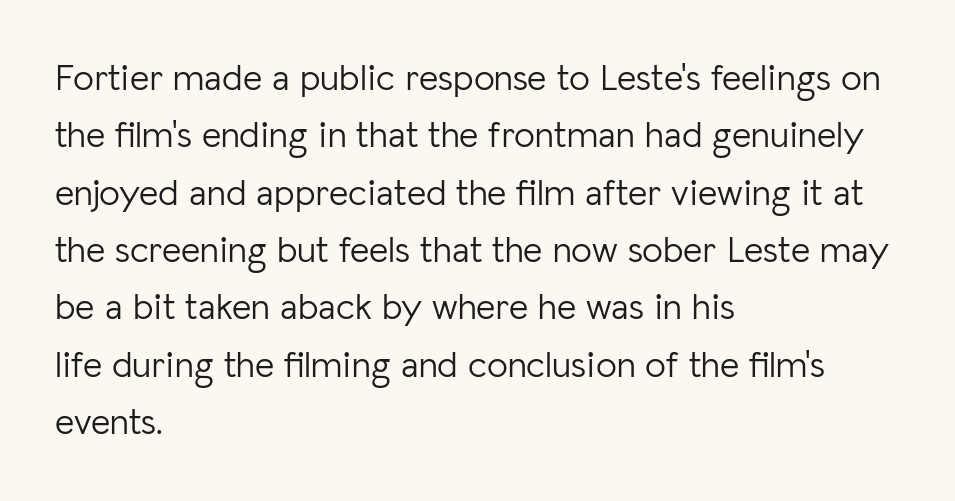
{"serif": "no", "italic": "no", "bold": "no", "weight": "light", "width": "normal", "stroke_contrast": "low", "x_height": "medium", "monospaced": "no", "underline": "no", "align": "left", "line_spacing": "normal", "line_spacing_ratio": 1.55, "letter_spacing": "normal", "letter_spacing_em": 0.0, "glyph_px": 37}
